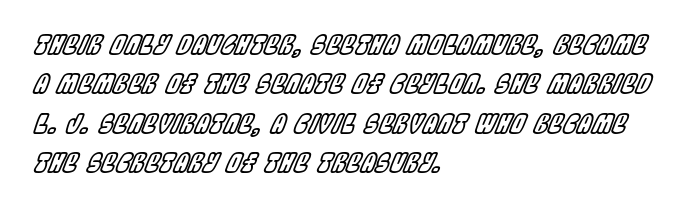
The image shows 26 px text type, italic (leaning right); set left-aligned, normal line spacing (1.51x), normal letter spacing, not underlined.
